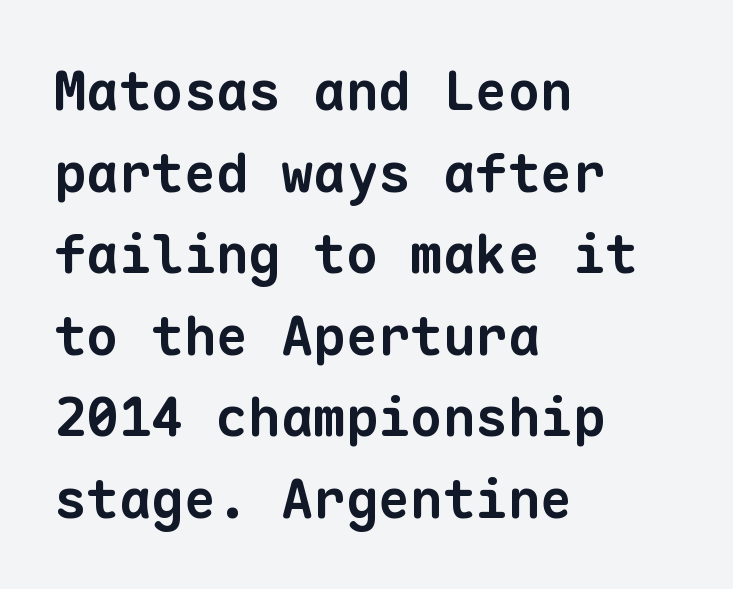
Q: Is the text bold? A: Yes.
Q: Is the typeface a serif or a sans-serif typeface? A: Sans-serif.
Q: Is the text underlined? A: No.
Q: How is the paragraph aligned? A: Left-aligned.
Q: Is the spacing between letters normal or unusually wide? A: Normal.
Q: Is the spacing between lines tight, normal or loose? A: Normal.
Q: Width (condensed, normal, or wide)? A: Normal.
Q: Stroke contrast? A: Low.
Q: x-height? A: Medium.
Q: Monospaced? A: Yes.
